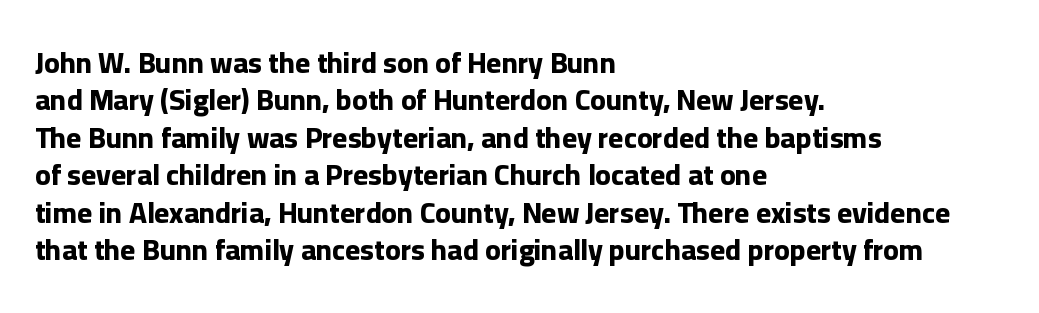
{"serif": "no", "italic": "no", "bold": "yes", "weight": "bold", "width": "normal", "stroke_contrast": "low", "x_height": "medium", "monospaced": "no", "underline": "no", "align": "left", "line_spacing": "normal", "line_spacing_ratio": 1.29, "letter_spacing": "normal", "letter_spacing_em": 0.0, "glyph_px": 29}
